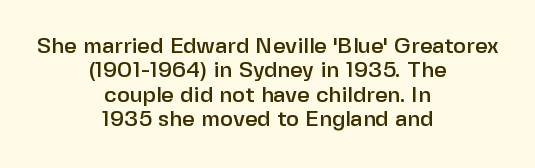
Compared with typical paragraphs, the rows here are closer together. Visually the block forms a symmetrical silhouette, jagged on both flanks. Bare-footed words on every line. In terms of posture, this sample is upright. In terms of letterspacing, this is plain default setting.
